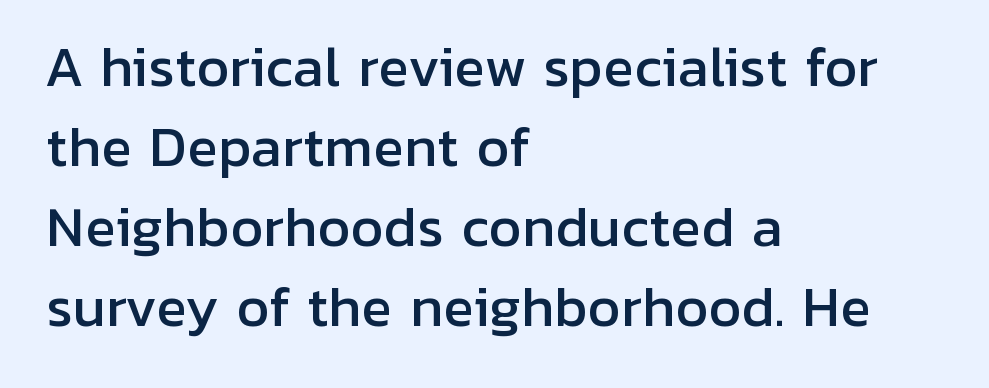
Q: Is the text italic (slanted)? A: No, it is upright.
Q: Is the typeface a serif or a sans-serif typeface? A: Sans-serif.
Q: Is the text underlined? A: No.
Q: How is the paragraph aligned? A: Left-aligned.
Q: Is the spacing between letters normal or unusually wide? A: Normal.
Q: Is the spacing between lines tight, normal or loose? A: Normal.
Q: Width (condensed, normal, or wide)? A: Normal.
Q: Stroke contrast? A: Low.
Q: x-height? A: Medium.
Q: Monospaced? A: No.
